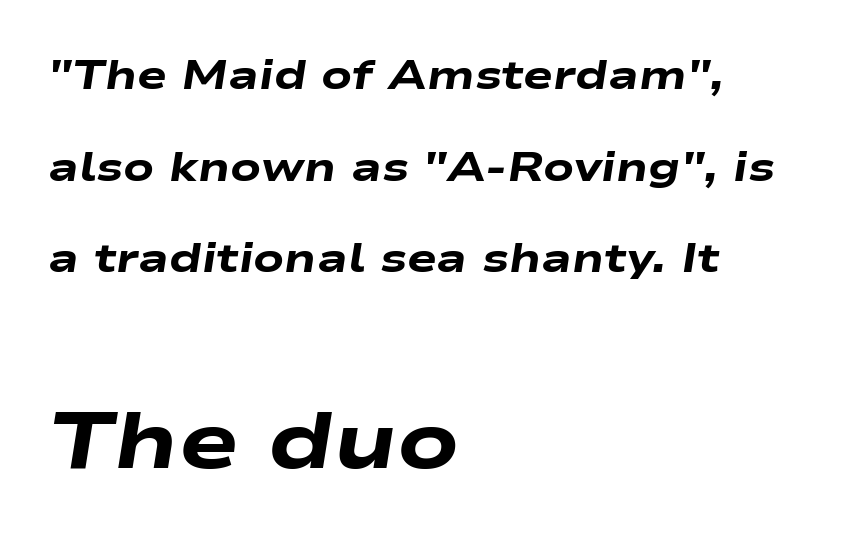
Q: Is the text bold? A: Yes.
Q: Is the text italic (slanted)? A: Yes, it leans right by about 9 degrees.
Q: Is the text underlined? A: No.
Q: How is the paragraph aligned? A: Left-aligned.
Q: Is the spacing between letters normal or unusually wide? A: Normal.
Q: Is the spacing between lines tight, normal or loose? A: Loose.
Q: Which block of text is set in a larger size, the first (top) or the second (bottom)? A: The second (bottom) one.
Q: Width (condensed, normal, or wide)? A: Wide.
Q: Stroke contrast? A: Low.
Q: x-height? A: Medium.
Q: Monospaced? A: No.
